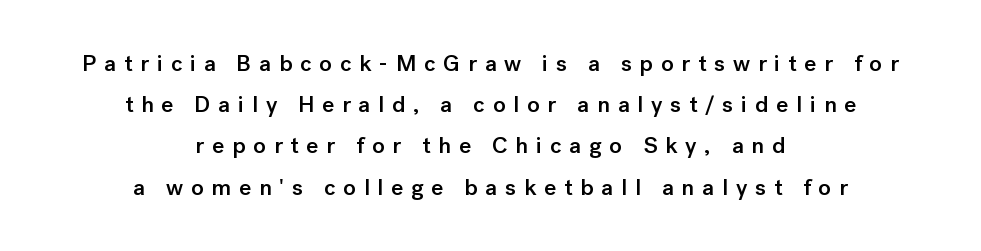
{"italic": "no", "bold": "semi", "underline": "no", "align": "center", "line_spacing_ratio": 1.79, "letter_spacing": "wide", "letter_spacing_em": 0.34, "glyph_px": 23}
